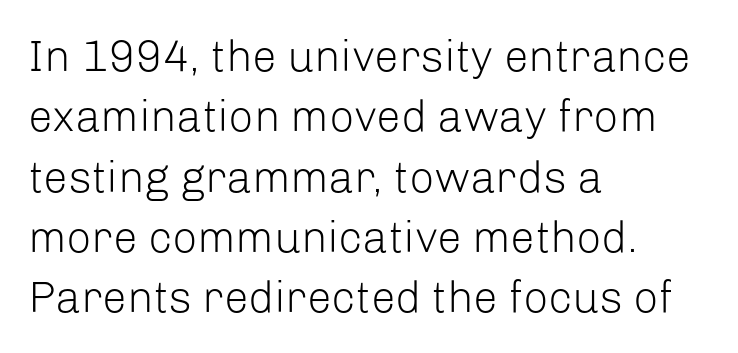
How are the letters spaced? Ordinarily, with no added tracking. The type sits square on the baseline with zero lean. The letters advance in unequal steps, a hallmark of proportional type. Glance below the letters and you will spot only blank space. These glyphs show unthickened strokes, regular width or finer.
